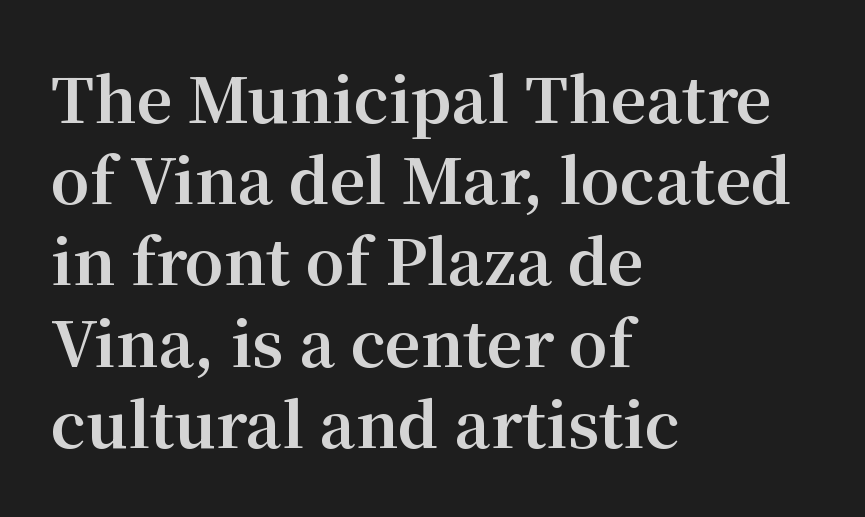
The image shows 62 px bold serif type, upright; set left-aligned, normal line spacing (1.31x), normal letter spacing, not underlined; medium stroke contrast and a medium x-height.
